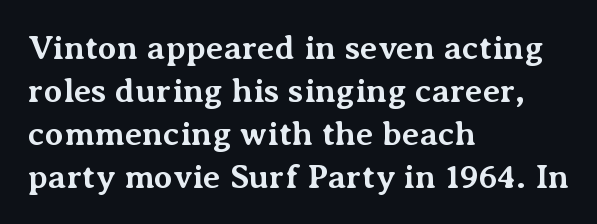
The image shows 34 px bold serif type, upright; set left-aligned, normal line spacing (1.26x), normal letter spacing, not underlined; medium stroke contrast and a medium x-height.
